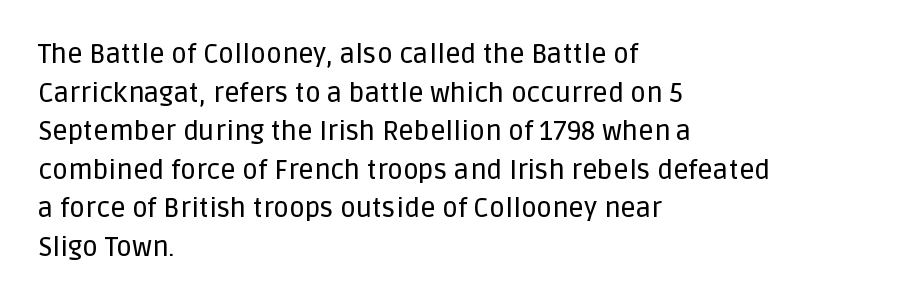
{"italic": "no", "underline": "no", "align": "left", "line_spacing": "normal", "line_spacing_ratio": 1.43, "letter_spacing": "normal", "letter_spacing_em": 0.0, "glyph_px": 27}
